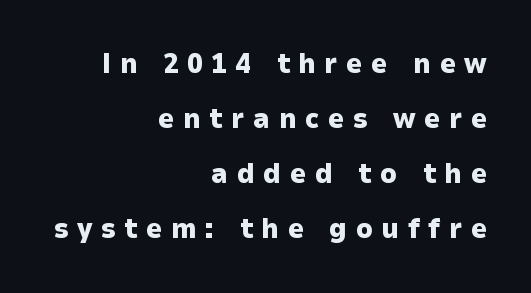
Q: Is the text bold? A: Yes.
Q: Is the text italic (slanted)? A: No, it is upright.
Q: Is the typeface a serif or a sans-serif typeface? A: Sans-serif.
Q: Is the text underlined? A: No.
Q: How is the paragraph aligned? A: Right-aligned.
Q: Is the spacing between letters normal or unusually wide? A: Unusually wide.
Q: Is the spacing between lines tight, normal or loose? A: Loose.
Q: Width (condensed, normal, or wide)? A: Normal.
Q: Stroke contrast? A: Low.
Q: x-height? A: Medium.
Q: Monospaced? A: No.
